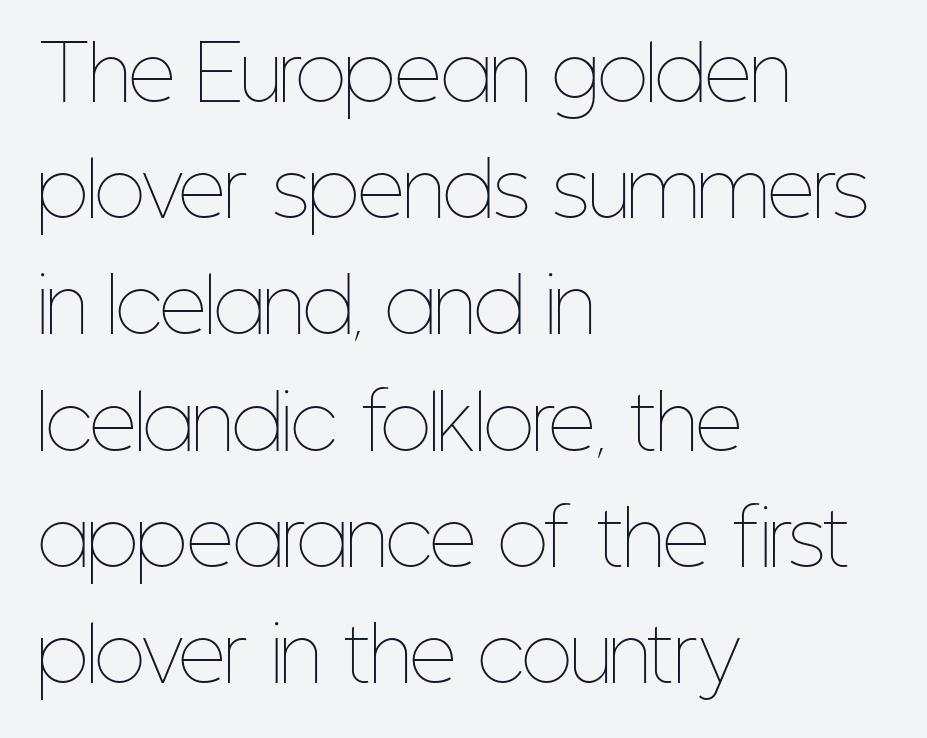
The image shows 74 px thin, condensed type, upright; set left-aligned, normal line spacing (1.57x), normal letter spacing, not underlined; low stroke contrast and a medium x-height.
